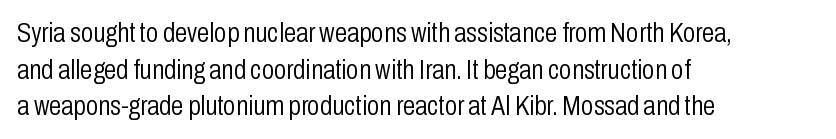
The letters advance in unequal steps, a hallmark of proportional type. Stems here are at most as thick as an everyday book face. The rendering anchors every line to the left-hand side. This is roman type, the default non-slanted kind.
